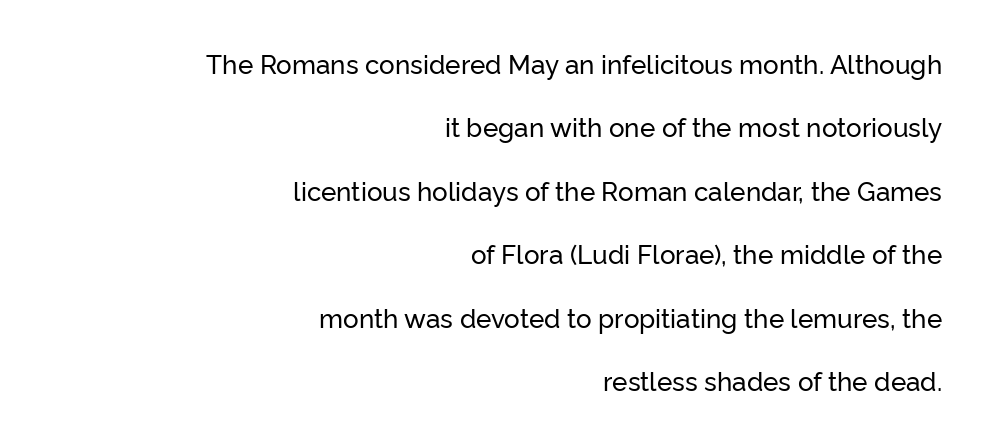
Does the lettering tilt? It doesn't — this is upright. This block would shrink considerably if given ordinary leading; it's expanded now. Short and long lines alike share a common ending point at right. Underlining? Definitely not there. How are the letters spaced? Ordinarily, with no added tracking.
